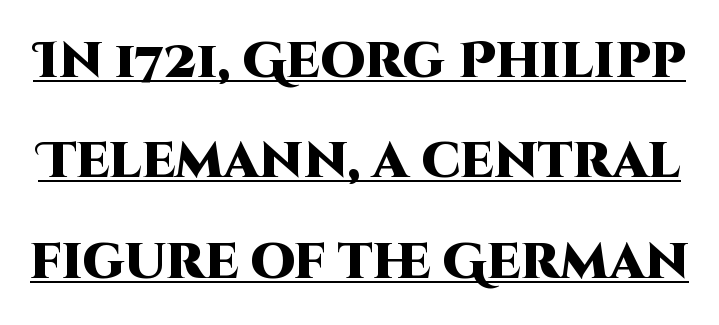
The sample has been set heavy, in full bold. I'd call this a sans setting — the letters go barefoot. It's the straight-up-and-down kind of type. You could not count columns in this text — the font is proportionally spaced. Tracking value appears to be zero — textbook default spacing.
